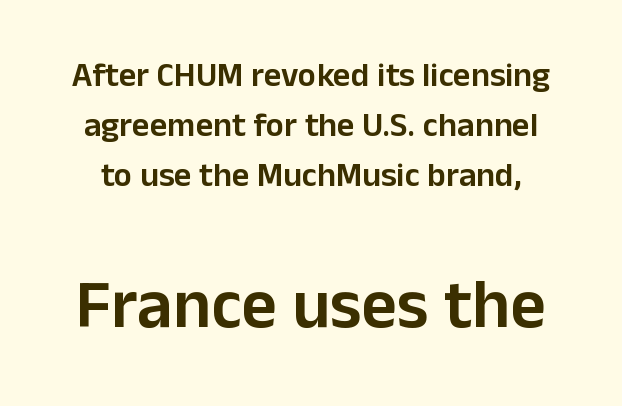
The image shows 69 px semibold sans-serif type, upright; set normal line spacing (1.47x), normal letter spacing, not underlined; the second (bottom) block is 2.03x larger; low stroke contrast and a medium x-height.
